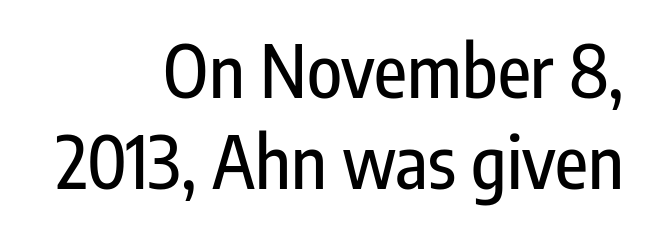
The image shows 72 px condensed sans-serif type, upright; set right-aligned, normal line spacing (1.26x), normal letter spacing, not underlined; low stroke contrast and a medium x-height.
